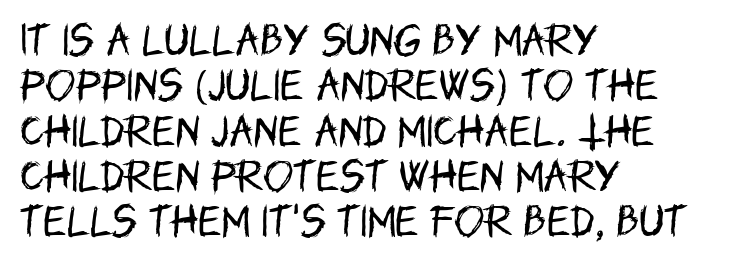
No feet cap the strokes, marking this as sans-serif type. The letters stand straight up with perfectly vertical stems. You could not count columns in this text — the font is proportionally spaced. The strip under each line holds only bare page. These lines stack with their left ends in a neat column. Tracking value appears to be zero — textbook default spacing.
